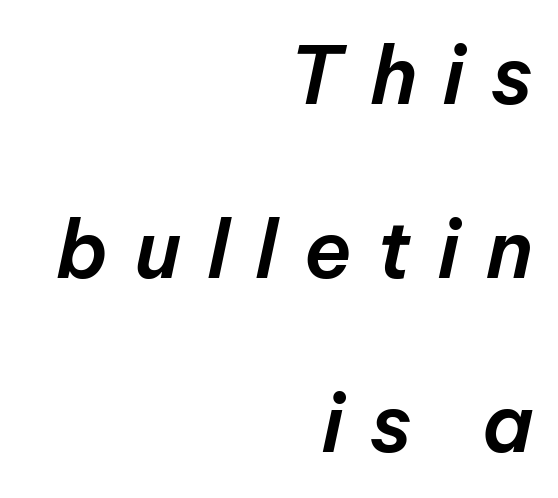
Quick note: underline off. The compositor pushed each line to the right boundary. This sample uses expanded letter spacing, leaving extra air between glyphs. Does the lettering tilt? It does — this is italic. Vertically, the passage feels expansive, rows floating well apart.
